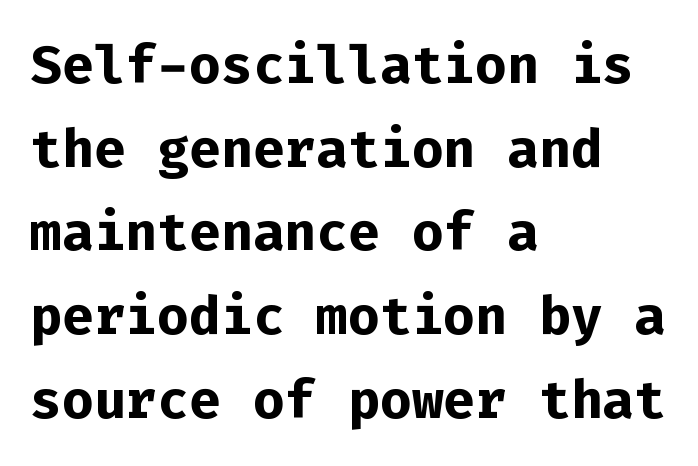
{"serif": "no", "italic": "no", "bold": "yes", "weight": "bold", "width": "normal", "stroke_contrast": "low", "x_height": "medium", "monospaced": "yes", "underline": "no", "align": "left", "line_spacing": "normal", "line_spacing_ratio": 1.58, "letter_spacing": "normal", "letter_spacing_em": 0.0, "glyph_px": 53}
